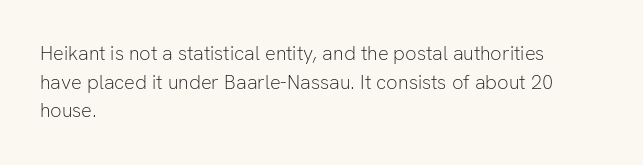
Q: Is the text bold? A: No.
Q: Is the text italic (slanted)? A: No, it is upright.
Q: Is the text underlined? A: No.
Q: How is the paragraph aligned? A: Left-aligned.
Q: Is the spacing between letters normal or unusually wide? A: Normal.
Q: Is the spacing between lines tight, normal or loose? A: Normal.
